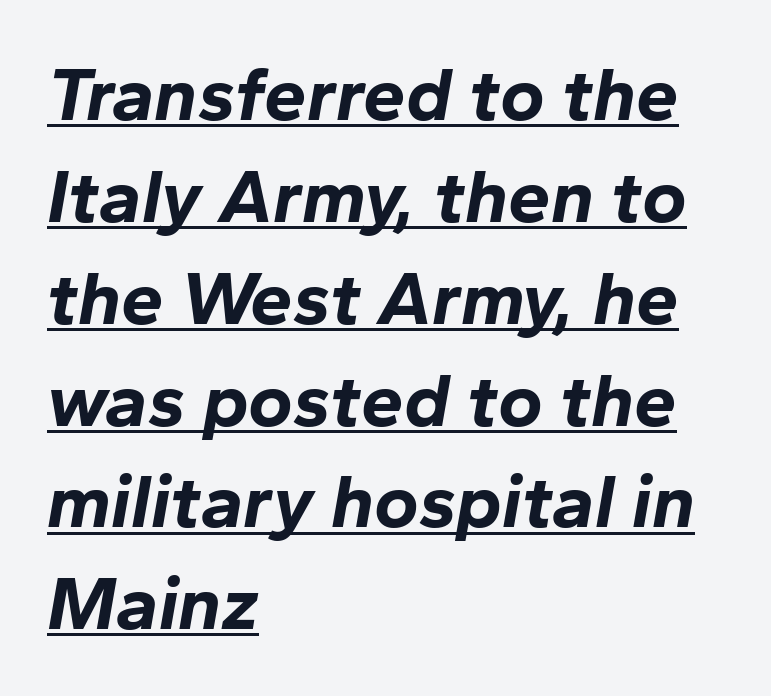
A baseline rule has been typeset under these characters. This sample has the flowing, uneven cadence of proportional lettering. Letter spacing: default. A classic flush-left, rag-right setting is used for this passage. Emphasis-style slanted type is in use.
